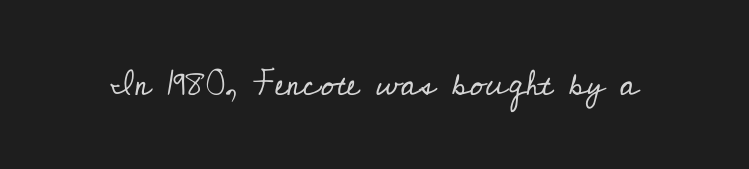
{"serif": "yes", "bold": "no", "weight": "regular", "width": "normal", "stroke_contrast": "low", "x_height": "small", "monospaced": "no", "underline": "no", "letter_spacing": "normal", "letter_spacing_em": 0.0, "glyph_px": 35}
